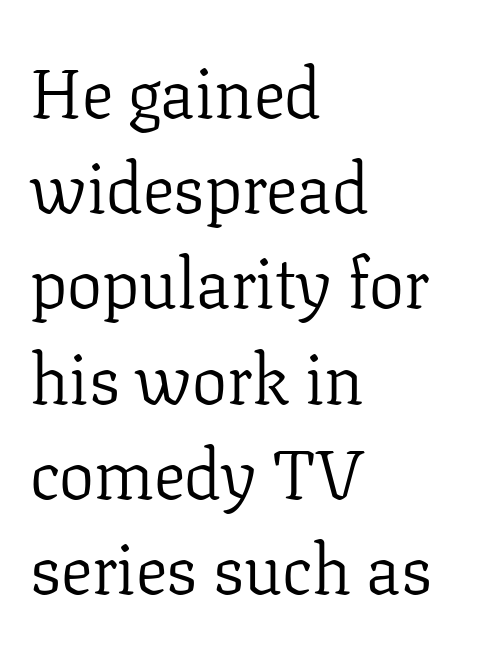
You could not count columns in this text — the font is proportionally spaced. Rows of type keep a routine distance in the vertical direction. Any mark beneath the type? The region is blank. A typesetter would mark this as roman, not italic.
